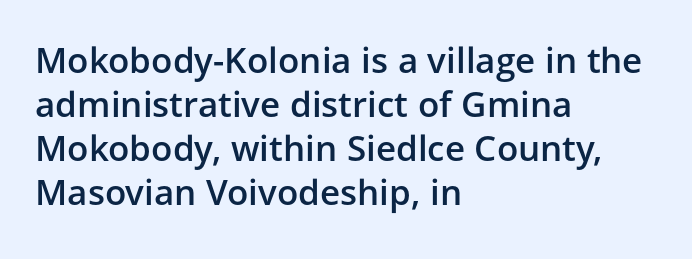
The face used here is a semibold: visibly heavier than regular, lighter than bold. Vertical strokes here are truly vertical. The rendering shows plain stroke endings on the letterforms — a sans-serif design. Regarding leading, the lines here are spaced in the standard way. The face used here is proportionally spaced, like ordinary book or web type.
